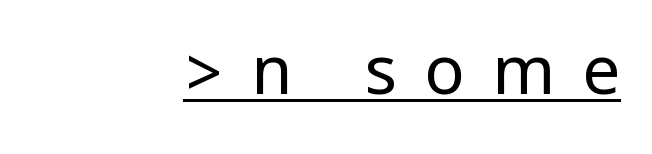
The image shows 67 px regular-weight, condensed sans-serif type, upright; set right-aligned, unusually wide letter spacing (+0.41 em), underlined; low stroke contrast.
